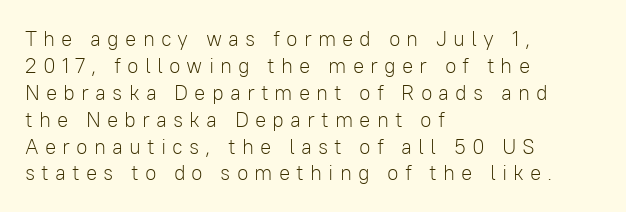
The image shows 21 px text type, upright; set left-aligned, normal line spacing (1.28x), unusually wide letter spacing (+0.29 em), not underlined.
